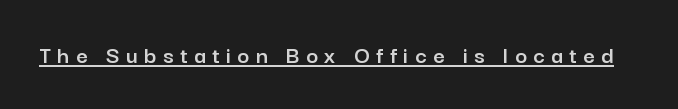
The image shows 25 px text type, upright; set unusually wide letter spacing (+0.26 em), underlined.
